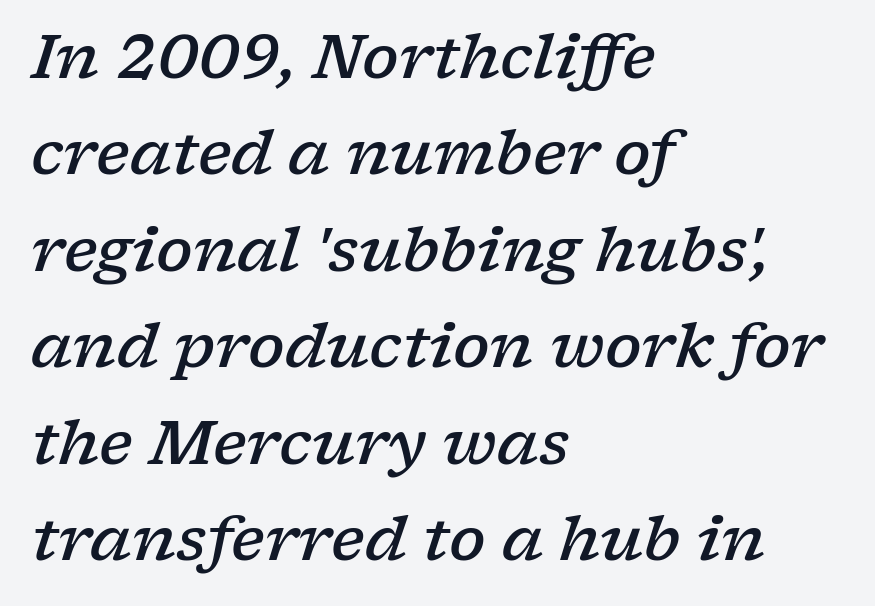
Q: Is the text bold? A: Semi-bold.
Q: Is the text italic (slanted)? A: Yes, it leans right by about 17 degrees.
Q: Is the typeface a serif or a sans-serif typeface? A: Serif.
Q: Is the text underlined? A: No.
Q: How is the paragraph aligned? A: Left-aligned.
Q: Is the spacing between letters normal or unusually wide? A: Normal.
Q: Is the spacing between lines tight, normal or loose? A: Normal.
Q: Width (condensed, normal, or wide)? A: Wide.
Q: Stroke contrast? A: Low.
Q: x-height? A: Medium.
Q: Monospaced? A: No.
